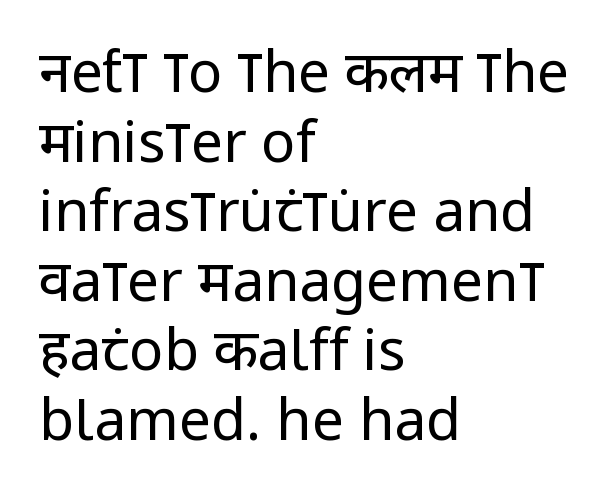
The image shows 57 px regular-weight, condensed sans-serif type, upright; set left-aligned, line spacing 1.22x, normal letter spacing, not underlined; low stroke contrast and a large x-height.
